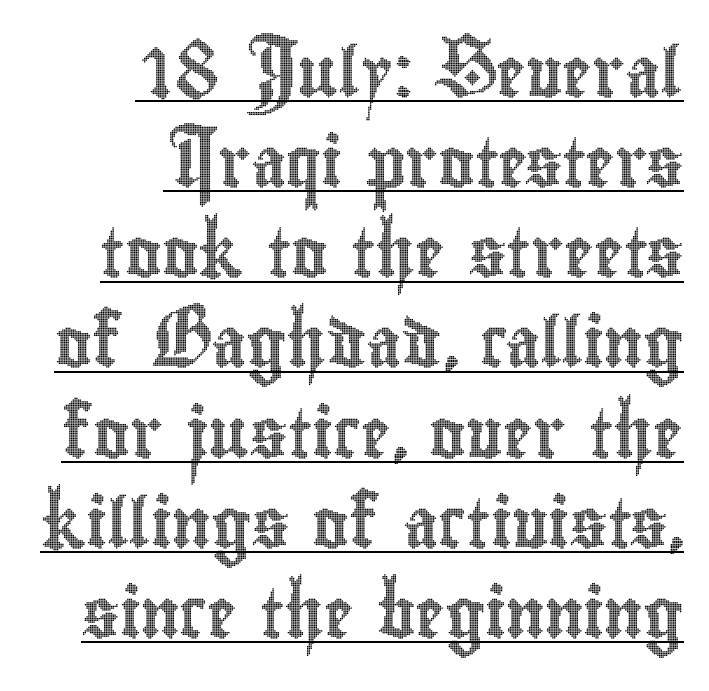
The image shows 49 px condensed type, upright; set right-aligned, line spacing 1.84x, normal letter spacing, underlined; a small x-height.
